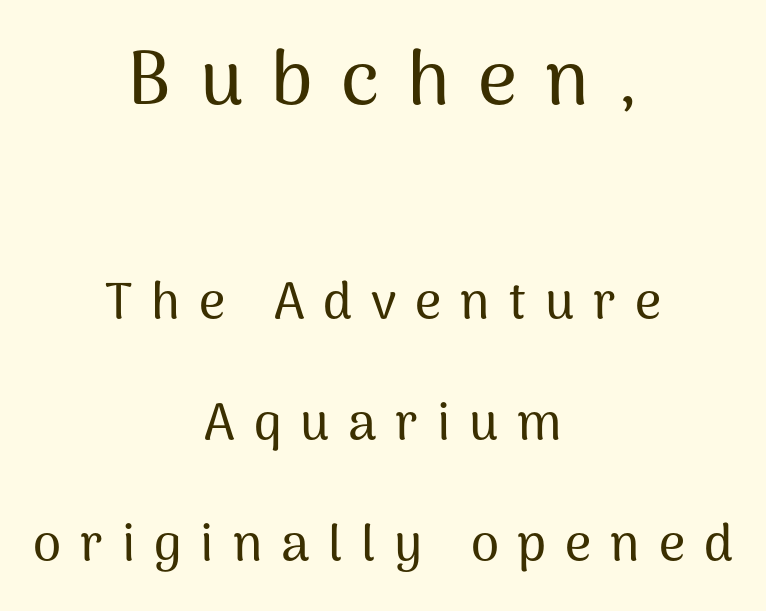
Q: Is the text italic (slanted)? A: No, it is upright.
Q: Is the typeface a serif or a sans-serif typeface? A: Sans-serif.
Q: Is the text underlined? A: No.
Q: How is the paragraph aligned? A: Centered.
Q: Is the spacing between letters normal or unusually wide? A: Unusually wide.
Q: Is the spacing between lines tight, normal or loose? A: Loose.
Q: Which block of text is set in a larger size, the first (top) or the second (bottom)? A: The first (top) one.
Q: Width (condensed, normal, or wide)? A: Normal.
Q: Stroke contrast? A: Medium.
Q: x-height? A: Medium.
Q: Monospaced? A: No.
